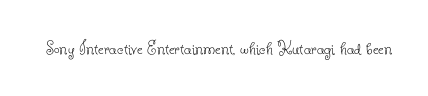
Q: Is the text bold? A: No.
Q: Is the text italic (slanted)? A: No, it is upright.
Q: Is the text underlined? A: No.
Q: Is the spacing between letters normal or unusually wide? A: Normal.
